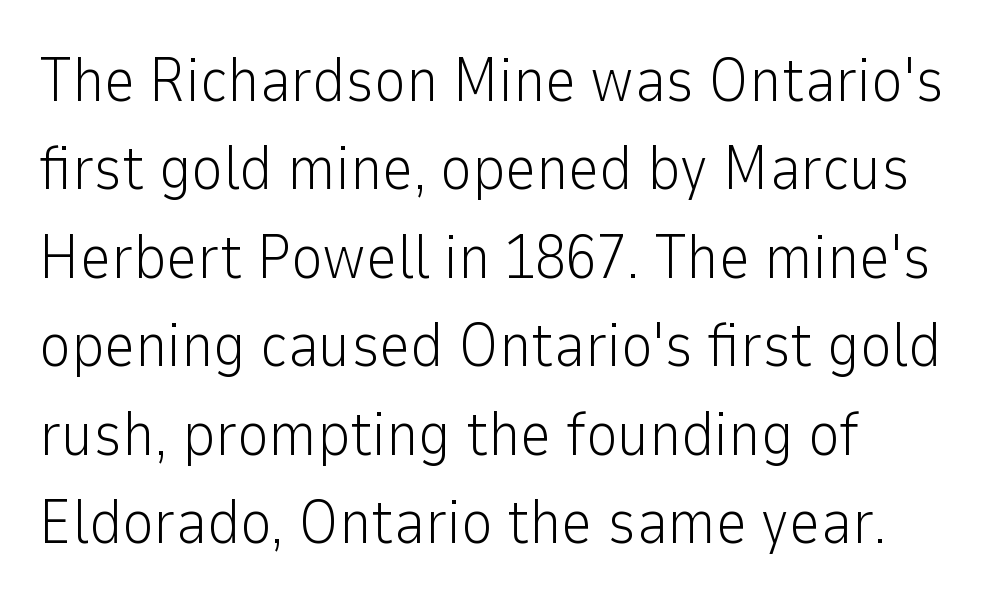
Vertically, the passage feels balanced, rows spaced as you'd expect. You could not count columns in this text — the font is proportionally spaced. Bold? No — there's no thickening of the strokes. Posture: vertical.
